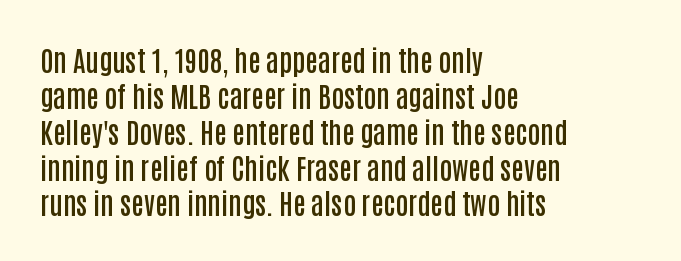
{"serif": "no", "italic": "no", "bold": "semi", "weight": "semibold", "width": "condensed", "stroke_contrast": "low", "x_height": "large", "monospaced": "no", "underline": "no", "align": "left", "line_spacing": "normal", "line_spacing_ratio": 1.28, "letter_spacing": "normal", "letter_spacing_em": 0.0, "glyph_px": 28}
